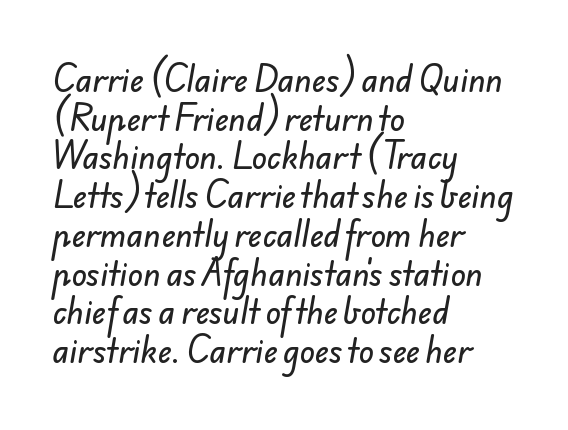
Q: Is the typeface a serif or a sans-serif typeface? A: Sans-serif.
Q: Is the text underlined? A: No.
Q: How is the paragraph aligned? A: Left-aligned.
Q: Is the spacing between letters normal or unusually wide? A: Normal.
Q: Is the spacing between lines tight, normal or loose? A: Normal.
Q: Width (condensed, normal, or wide)? A: Normal.
Q: Stroke contrast? A: Low.
Q: x-height? A: Small.
Q: Monospaced? A: No.
